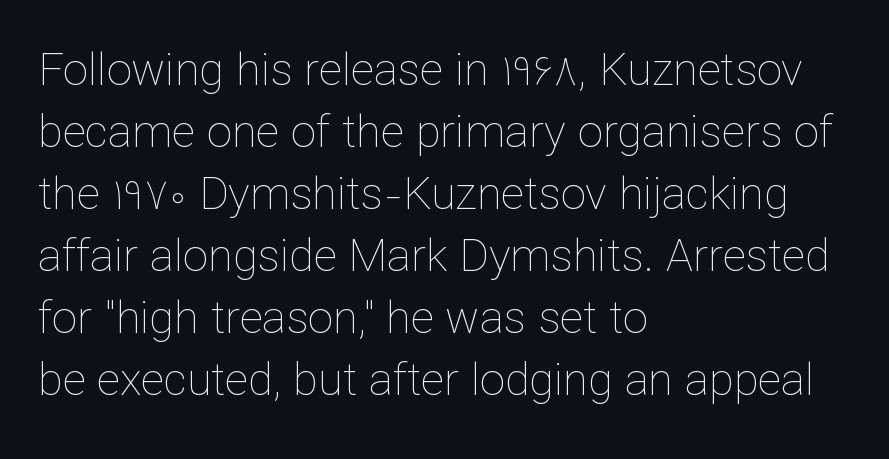
The image shows 45 px thin type, upright; set left-aligned, normal line spacing (1.38x), normal letter spacing, not underlined; low stroke contrast and a medium x-height.
